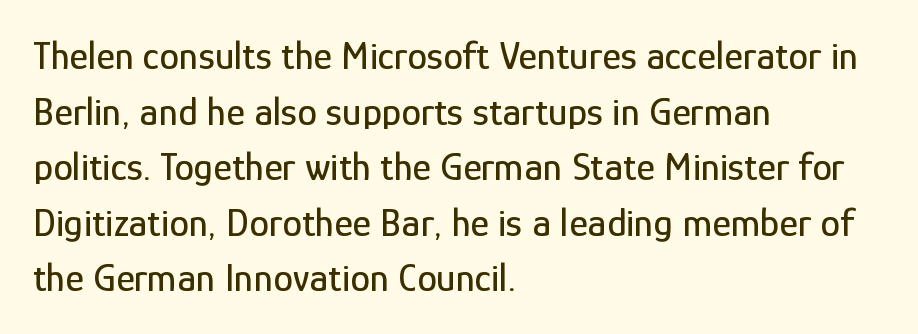
Q: Is the text italic (slanted)? A: No, it is upright.
Q: Is the typeface a serif or a sans-serif typeface? A: Sans-serif.
Q: Is the text underlined? A: No.
Q: How is the paragraph aligned? A: Left-aligned.
Q: Is the spacing between letters normal or unusually wide? A: Normal.
Q: Is the spacing between lines tight, normal or loose? A: Normal.
Q: Width (condensed, normal, or wide)? A: Condensed.
Q: Stroke contrast? A: Low.
Q: x-height? A: Medium.
Q: Monospaced? A: No.
